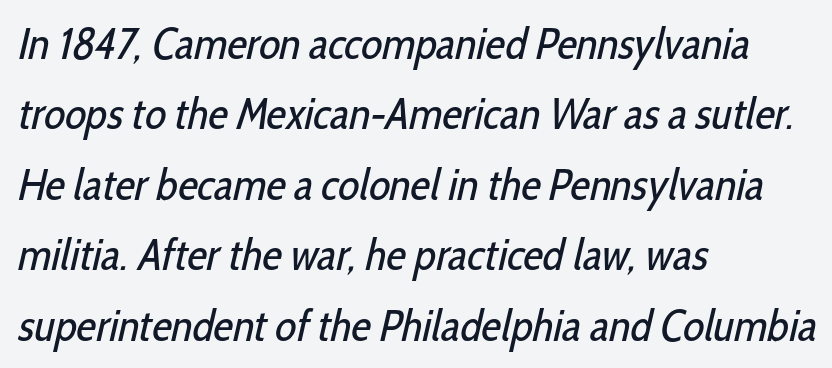
{"serif": "no", "bold": "no", "weight": "regular", "width": "condensed", "stroke_contrast": "low", "x_height": "medium", "monospaced": "no", "underline": "no", "align": "left", "line_spacing": "normal", "line_spacing_ratio": 1.6, "letter_spacing": "normal", "letter_spacing_em": 0.0, "glyph_px": 44}
